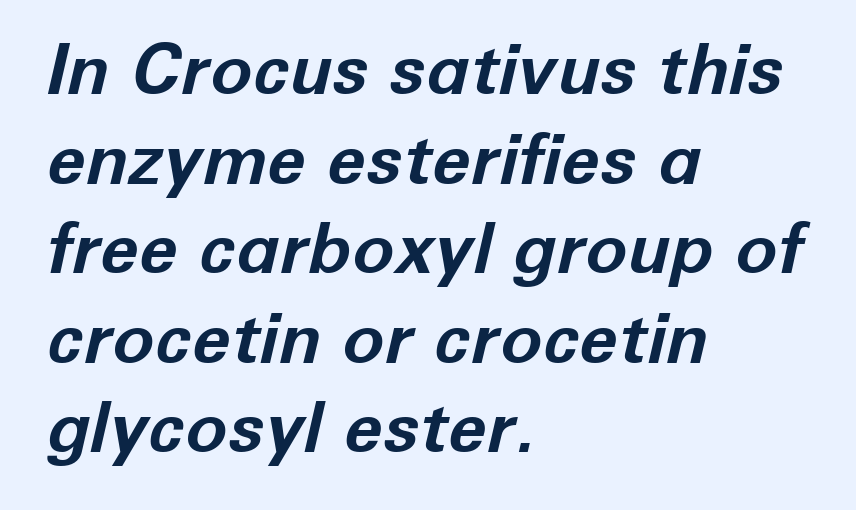
The passage shown is not underscored anywhere. The rendering keeps characters at their native spacing. The face used here has the dense, thick strokes of a bold. Baseline-to-baseline distance is the conventional proportion of letter height. The face used here is proportionally spaced, like ordinary book or web type. Line starts are locked; line ends wander.
